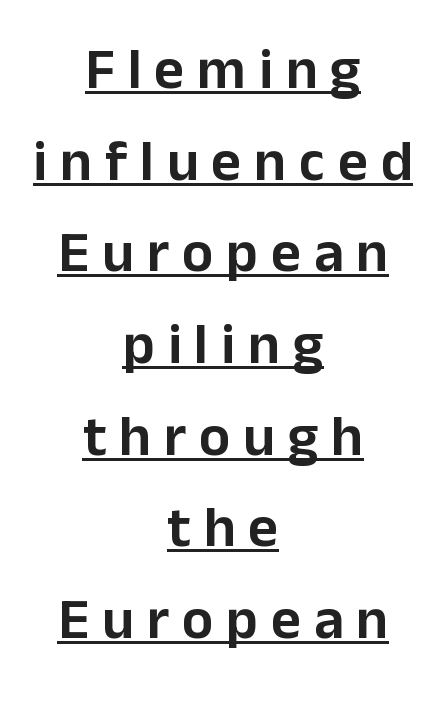
The image shows 58 px sans-serif type, upright; set centered, normal line spacing (1.58x), unusually wide letter spacing (+0.22 em), underlined; low stroke contrast and a medium x-height.
